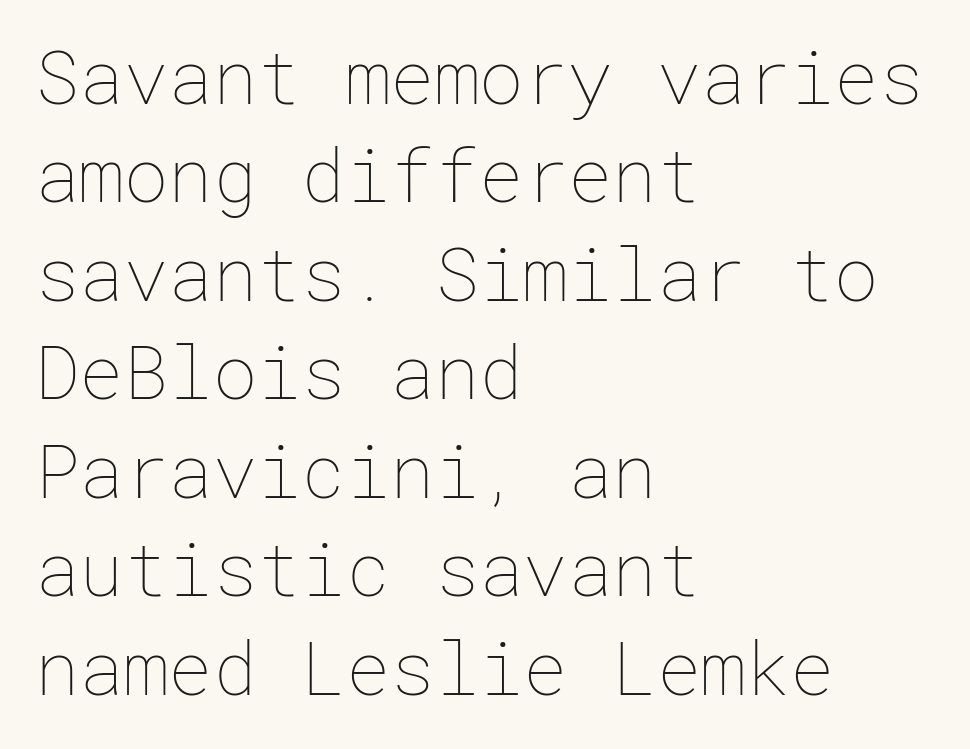
Where is the straight margin? On the left. Standard letterfit; no display-style spreading of the glyphs. Ordinary non-slanted type is in use. The lines sit at an ordinary, default distance from one another. Stroke thickness stays within the range of a standard reading face or lighter.
